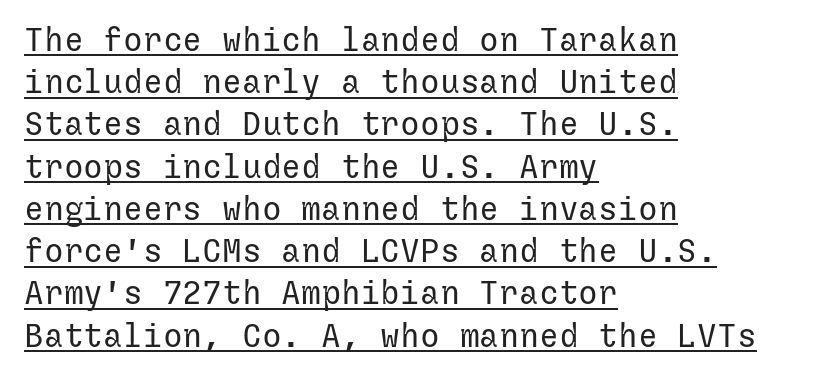
{"serif": "no", "italic": "no", "bold": "no", "weight": "regular", "width": "normal", "stroke_contrast": "low", "x_height": "medium", "underline": "yes", "align": "left", "line_spacing": "normal", "line_spacing_ratio": 1.28, "letter_spacing": "normal", "letter_spacing_em": 0.0, "glyph_px": 33}
